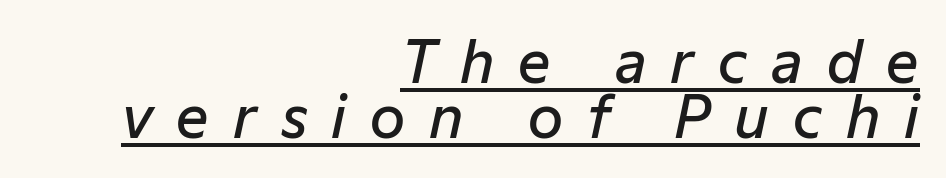
{"italic": "yes", "lean": "right", "slant_degrees": 12, "bold": "semi", "weight": "semibold", "width": "normal", "stroke_contrast": "low", "x_height": "medium", "monospaced": "no", "underline": "yes", "align": "right", "line_spacing": "tight", "line_spacing_ratio": 0.96, "letter_spacing": "wide", "letter_spacing_em": 0.42, "glyph_px": 57}
